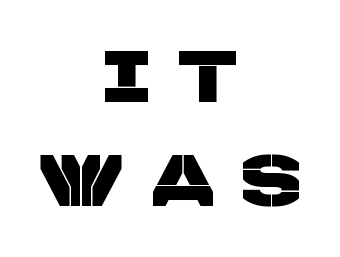
The face used here is proportionally spaced, like ordinary book or web type. One-word summary of the alignment: center. The typeface chosen for these lines omits serifs. Is there much room between lines? A standard amount, neither cramped nor airy.
